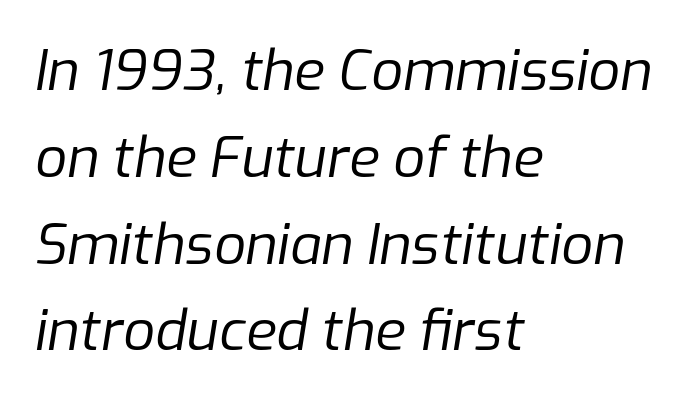
Q: Is the text bold? A: No.
Q: Is the text italic (slanted)? A: Yes, it leans right by about 9 degrees.
Q: Is the text underlined? A: No.
Q: How is the paragraph aligned? A: Left-aligned.
Q: Is the spacing between letters normal or unusually wide? A: Normal.
Q: Is the spacing between lines tight, normal or loose? A: Normal.
Q: Width (condensed, normal, or wide)? A: Normal.
Q: Stroke contrast? A: Low.
Q: x-height? A: Medium.
Q: Monospaced? A: No.
